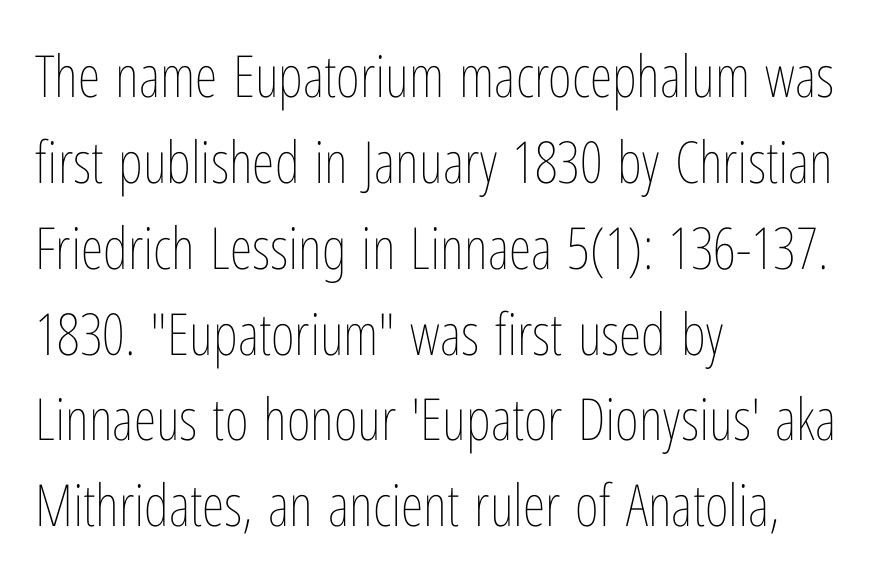
The letterforms sit shoulder to shoulder at normal distance. No word sits above an underline. This sample uses an upright cut, with every glyph sitting square on the baseline. Think of a printed novel: that variable character pitch is what you see here.
